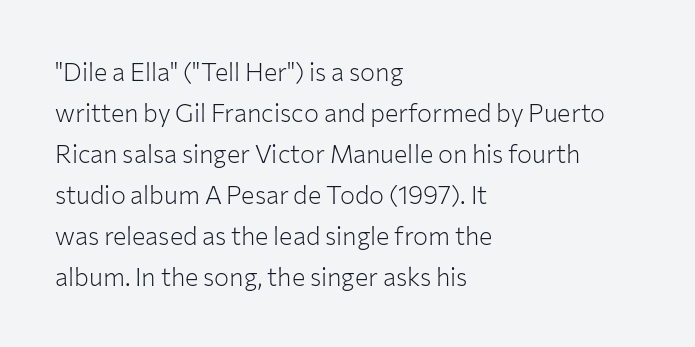
Q: Is the text bold? A: No.
Q: Is the text italic (slanted)? A: No, it is upright.
Q: Is the text underlined? A: No.
Q: How is the paragraph aligned? A: Left-aligned.
Q: Is the spacing between letters normal or unusually wide? A: Normal.
Q: Is the spacing between lines tight, normal or loose? A: Normal.
